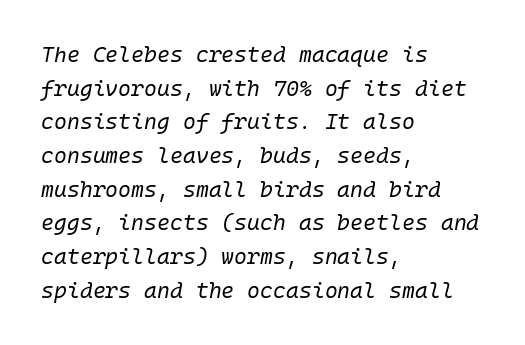
The passage shown is not underscored anywhere. When letters slant like this, we call the style italic. Normally led — the rows are evenly, conventionally spaced. Heaviness? Minimal to ordinary, like unemphasized prose.
